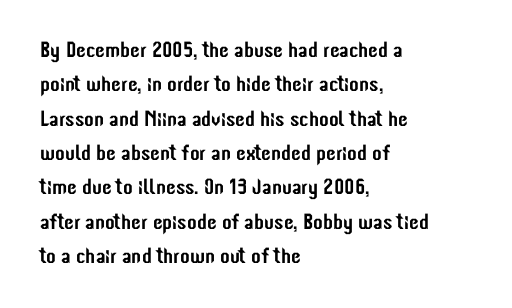
The image shows 22 px text type, upright; set left-aligned, normal line spacing (1.56x), normal letter spacing, not underlined.
